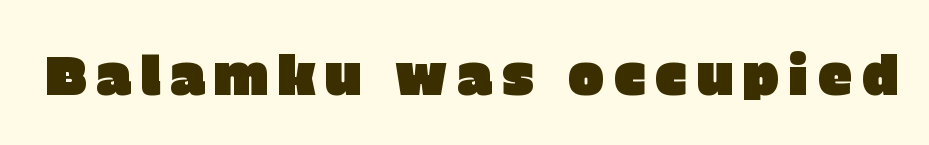
{"serif": "no", "italic": "no", "width": "normal", "stroke_contrast": "low", "x_height": "large", "monospaced": "no", "underline": "no", "glyph_px": 55}
